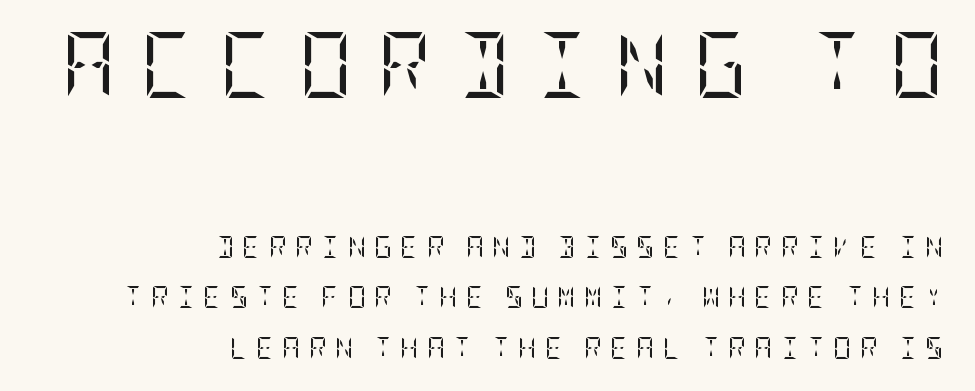
The axis of the letterforms is exactly vertical. Does the bottom block carry the larger type? No, the top block does. In terms of leading, this rendering errs on the spacious side. This is serif lettering, the kind often seen in printed books. The weight would be labelled regular, book, light, or lighter still. Line endings align vertically; line beginnings do not.
